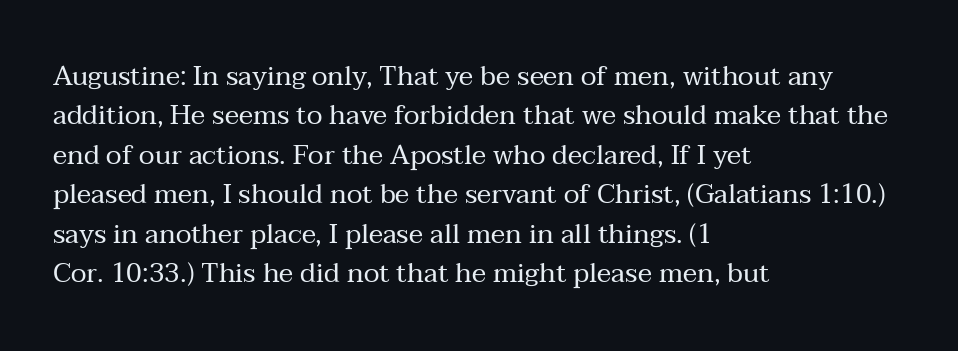
Quick note: not italic, upright. Is the stroke heavy? The answer is a plain regular-or-lighter. The setting favours the left margin, as ordinary paragraphs usually do. Has an underline been added? It has not. Tracking here is standard; glyphs follow each other at the usual distance. Line spacing here is normal.
